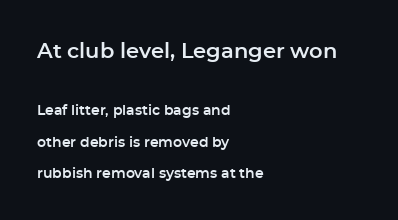
Q: Is the text italic (slanted)? A: No, it is upright.
Q: Is the text underlined? A: No.
Q: How is the paragraph aligned? A: Left-aligned.
Q: Is the spacing between letters normal or unusually wide? A: Normal.
Q: Is the spacing between lines tight, normal or loose? A: Loose.
Q: Which block of text is set in a larger size, the first (top) or the second (bottom)? A: The first (top) one.
